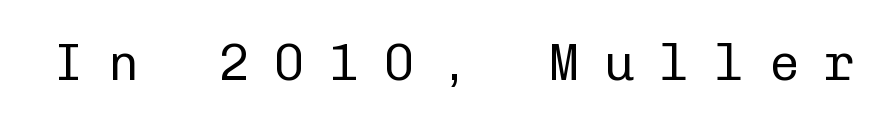
The image shows 51 px regular-weight sans-serif type, upright, monospaced; set unusually wide letter spacing (+0.48 em), not underlined; low stroke contrast and a medium x-height.
